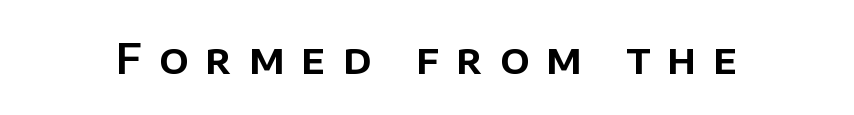
{"serif": "no", "italic": "no", "width": "normal", "stroke_contrast": "low", "x_height": "large", "monospaced": "no", "underline": "no", "letter_spacing": "wide", "letter_spacing_em": 0.41, "glyph_px": 41}
